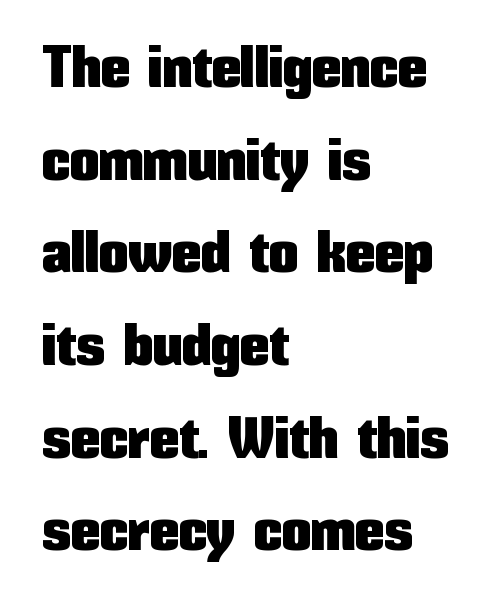
Q: Is the text italic (slanted)? A: No, it is upright.
Q: Is the typeface a serif or a sans-serif typeface? A: Sans-serif.
Q: Is the text underlined? A: No.
Q: How is the paragraph aligned? A: Left-aligned.
Q: Is the spacing between letters normal or unusually wide? A: Normal.
Q: Is the spacing between lines tight, normal or loose? A: Normal.
Q: Width (condensed, normal, or wide)? A: Condensed.
Q: Stroke contrast? A: Low.
Q: x-height? A: Medium.
Q: Monospaced? A: No.
